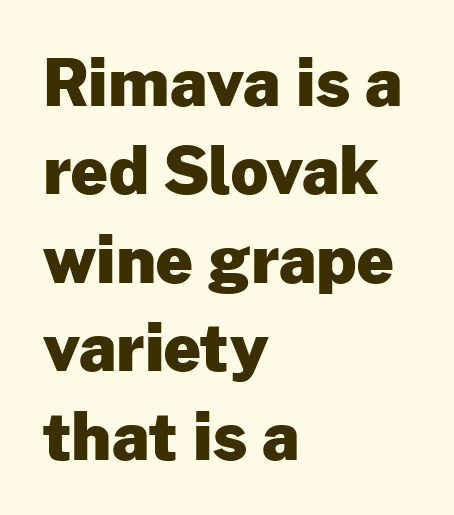
Every character sits straight up, as roman type does. A typesetter would call this zero additional tracking. Is there much room between lines? A standard amount, neither cramped nor airy. Plain, unruled lines of type.
